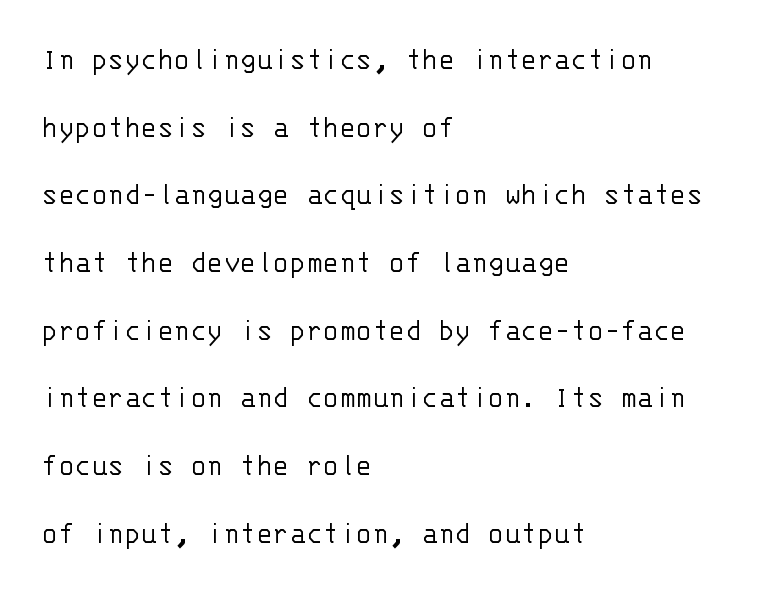
{"serif": "no", "italic": "no", "bold": "no", "weight": "light", "width": "normal", "stroke_contrast": "low", "x_height": "large", "monospaced": "yes", "underline": "no", "align": "left", "line_spacing": "loose", "line_spacing_ratio": 1.99, "letter_spacing": "normal", "letter_spacing_em": 0.0, "glyph_px": 34}
